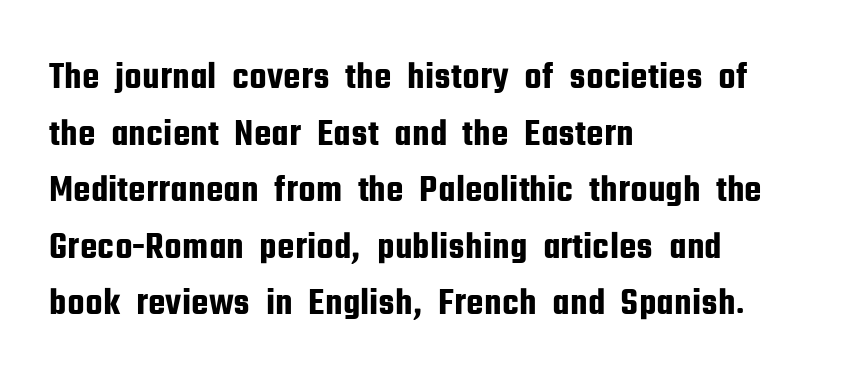
Q: Is the text italic (slanted)? A: No, it is upright.
Q: Is the typeface a serif or a sans-serif typeface? A: Sans-serif.
Q: Is the text underlined? A: No.
Q: How is the paragraph aligned? A: Left-aligned.
Q: Is the spacing between letters normal or unusually wide? A: Normal.
Q: Is the spacing between lines tight, normal or loose? A: Normal.
Q: Width (condensed, normal, or wide)? A: Condensed.
Q: Stroke contrast? A: Low.
Q: x-height? A: Medium.
Q: Monospaced? A: No.
